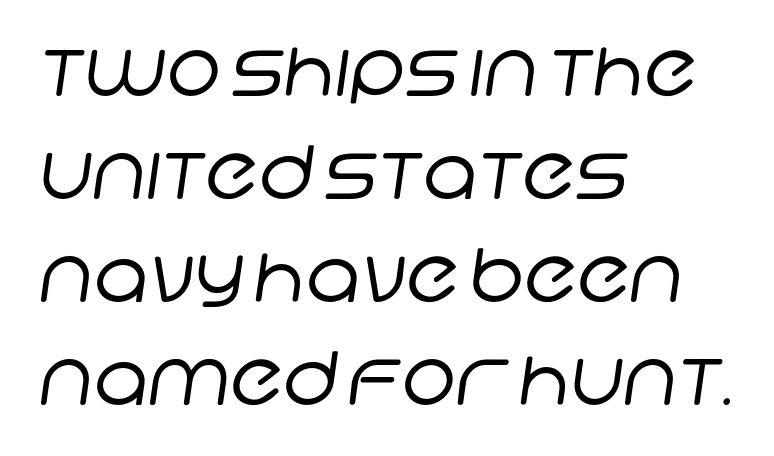
Q: Is the text bold? A: No.
Q: Is the typeface a serif or a sans-serif typeface? A: Sans-serif.
Q: Is the text underlined? A: No.
Q: How is the paragraph aligned? A: Left-aligned.
Q: Is the spacing between letters normal or unusually wide? A: Normal.
Q: Is the spacing between lines tight, normal or loose? A: Normal.
Q: Width (condensed, normal, or wide)? A: Normal.
Q: Stroke contrast? A: Low.
Q: x-height? A: Large.
Q: Monospaced? A: No.
